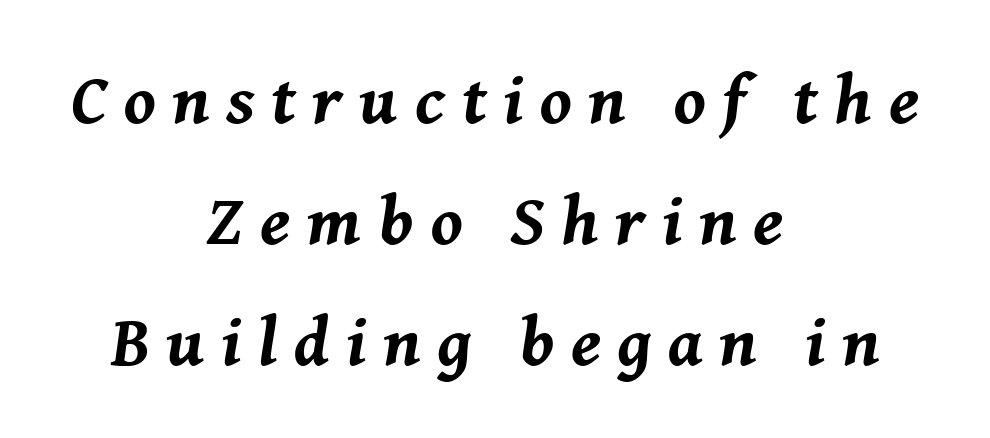
Q: Is the text bold? A: Yes.
Q: Is the text italic (slanted)? A: Yes, it leans right by about 8 degrees.
Q: Is the text underlined? A: No.
Q: How is the paragraph aligned? A: Centered.
Q: Is the spacing between letters normal or unusually wide? A: Unusually wide.
Q: Width (condensed, normal, or wide)? A: Normal.
Q: Stroke contrast? A: Medium.
Q: x-height? A: Medium.
Q: Monospaced? A: No.
